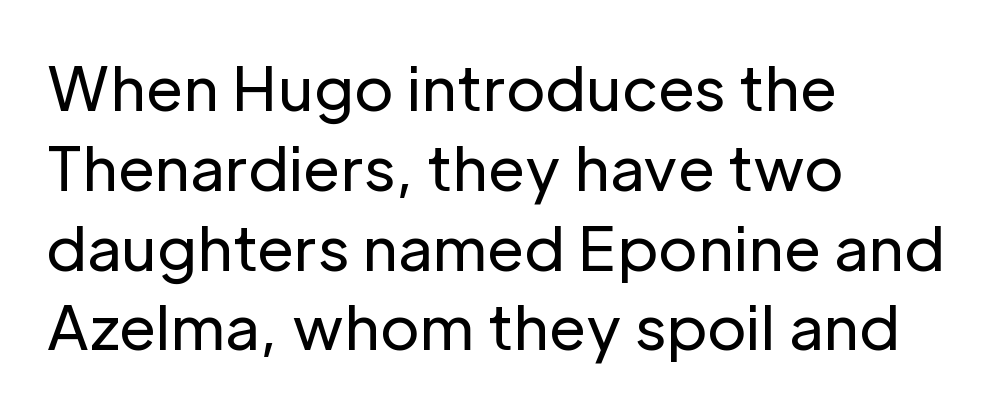
{"serif": "no", "italic": "no", "bold": "no", "weight": "regular", "width": "normal", "stroke_contrast": "low", "x_height": "medium", "monospaced": "no", "underline": "no", "align": "left", "line_spacing": "normal", "line_spacing_ratio": 1.33, "letter_spacing": "normal", "letter_spacing_em": 0.0, "glyph_px": 60}
